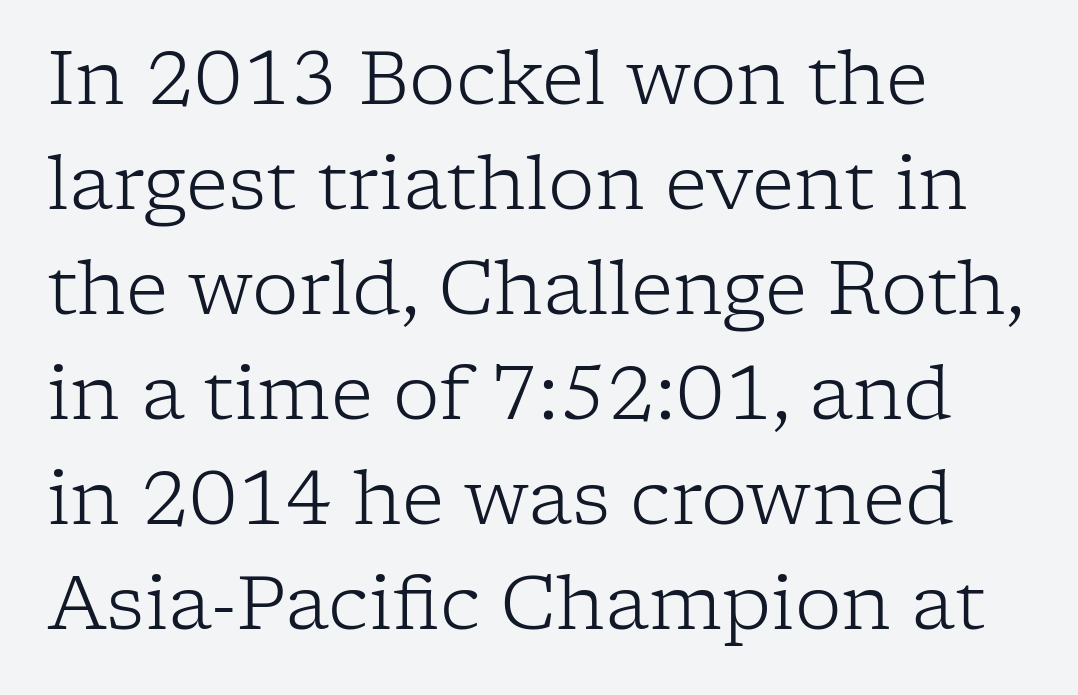
{"serif": "yes", "italic": "no", "bold": "no", "weight": "light", "width": "normal", "stroke_contrast": "low", "x_height": "medium", "monospaced": "no", "underline": "no", "align": "left", "line_spacing": "normal", "line_spacing_ratio": 1.42, "letter_spacing": "normal", "letter_spacing_em": 0.0, "glyph_px": 74}
